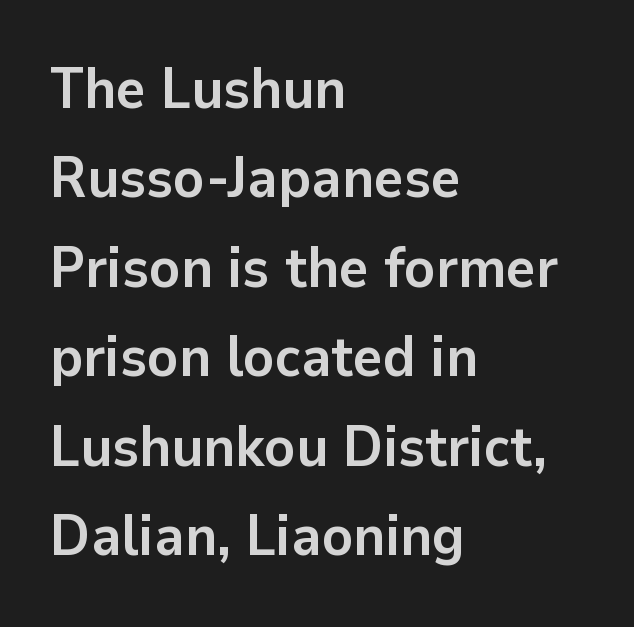
Q: Is the text bold? A: Yes.
Q: Is the text italic (slanted)? A: No, it is upright.
Q: Is the typeface a serif or a sans-serif typeface? A: Sans-serif.
Q: Is the text underlined? A: No.
Q: How is the paragraph aligned? A: Left-aligned.
Q: Is the spacing between letters normal or unusually wide? A: Normal.
Q: Is the spacing between lines tight, normal or loose? A: Normal.
Q: Width (condensed, normal, or wide)? A: Normal.
Q: Stroke contrast? A: Low.
Q: x-height? A: Medium.
Q: Monospaced? A: No.
